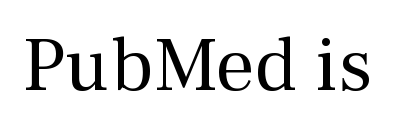
The image shows 77 px regular-weight serif type, upright; set normal letter spacing, not underlined; medium stroke contrast and a medium x-height.
